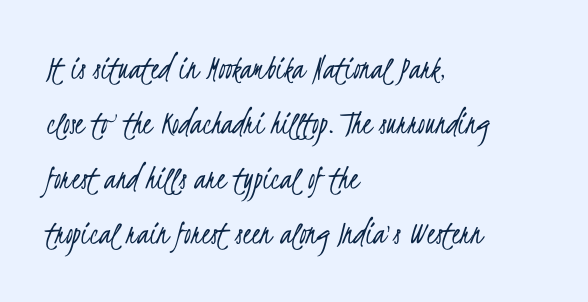
{"serif": "no", "bold": "no", "weight": "light", "width": "condensed", "stroke_contrast": "low", "x_height": "small", "monospaced": "no", "underline": "no", "align": "left", "line_spacing": "normal", "line_spacing_ratio": 1.57, "letter_spacing": "normal", "letter_spacing_em": 0.0, "glyph_px": 35}
